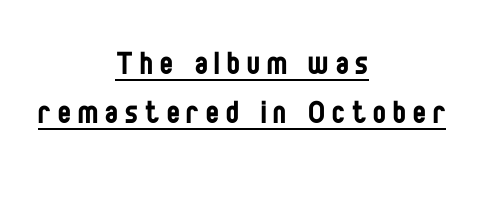
Q: Is the text bold? A: No.
Q: Is the text italic (slanted)? A: No, it is upright.
Q: Is the typeface a serif or a sans-serif typeface? A: Sans-serif.
Q: Is the text underlined? A: Yes.
Q: How is the paragraph aligned? A: Centered.
Q: Is the spacing between lines tight, normal or loose? A: Normal.
Q: Width (condensed, normal, or wide)? A: Condensed.
Q: Stroke contrast? A: Low.
Q: x-height? A: Large.
Q: Monospaced? A: No.
